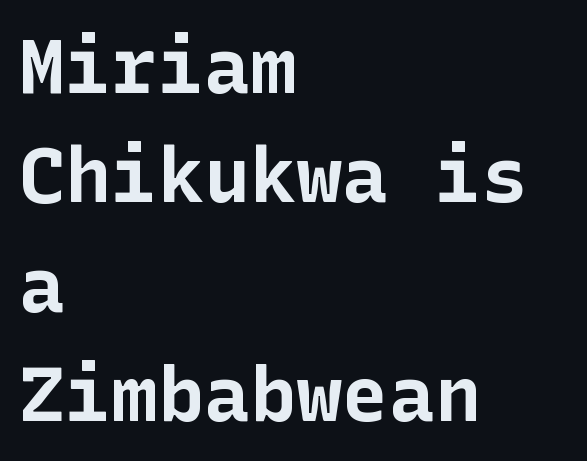
{"serif": "no", "italic": "no", "bold": "yes", "weight": "bold", "width": "normal", "stroke_contrast": "low", "x_height": "medium", "underline": "no", "align": "left", "line_spacing": "normal", "line_spacing_ratio": 1.42, "letter_spacing": "normal", "letter_spacing_em": 0.0, "glyph_px": 77}
